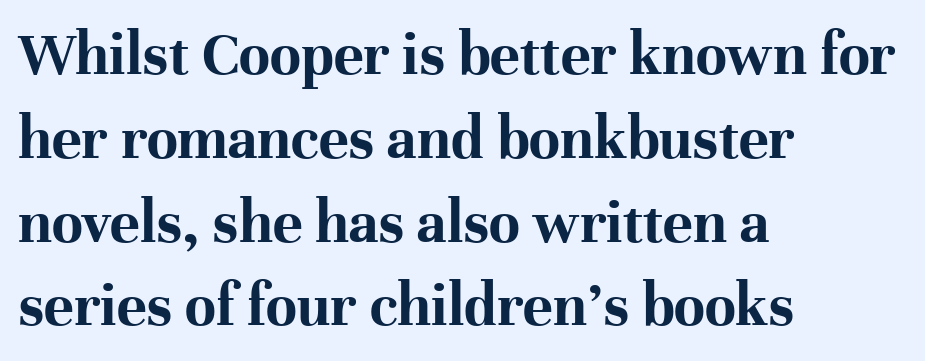
{"serif": "yes", "italic": "no", "bold": "yes", "weight": "bold", "width": "normal", "stroke_contrast": "high", "x_height": "medium", "monospaced": "no", "underline": "no", "align": "left", "line_spacing": "normal", "line_spacing_ratio": 1.33, "letter_spacing": "normal", "letter_spacing_em": 0.0, "glyph_px": 63}
